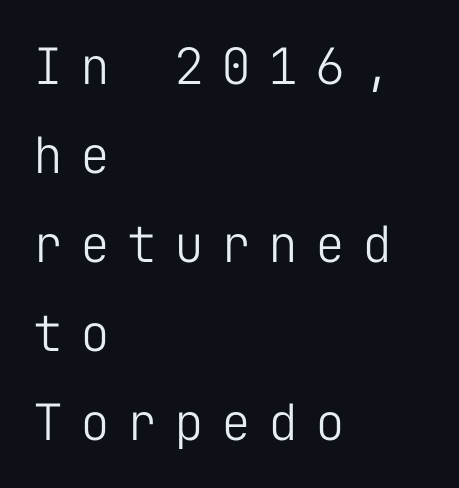
Q: Is the text bold? A: No.
Q: Is the text italic (slanted)? A: No, it is upright.
Q: Is the typeface a serif or a sans-serif typeface? A: Sans-serif.
Q: Is the text underlined? A: No.
Q: How is the paragraph aligned? A: Left-aligned.
Q: Is the spacing between letters normal or unusually wide? A: Unusually wide.
Q: Width (condensed, normal, or wide)? A: Normal.
Q: Stroke contrast? A: Low.
Q: x-height? A: Medium.
Q: Monospaced? A: Yes.
